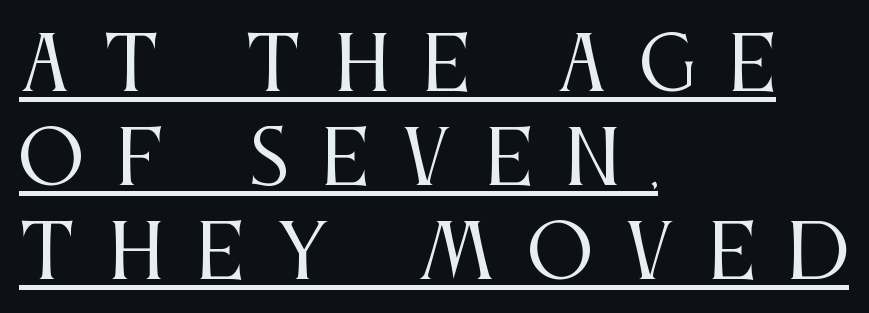
Q: Is the text bold? A: No.
Q: Is the text italic (slanted)? A: No, it is upright.
Q: Is the typeface a serif or a sans-serif typeface? A: Serif.
Q: Is the text underlined? A: Yes.
Q: How is the paragraph aligned? A: Left-aligned.
Q: Is the spacing between letters normal or unusually wide? A: Unusually wide.
Q: Is the spacing between lines tight, normal or loose? A: Normal.
Q: Width (condensed, normal, or wide)? A: Condensed.
Q: Stroke contrast? A: Medium.
Q: x-height? A: Large.
Q: Monospaced? A: No.
